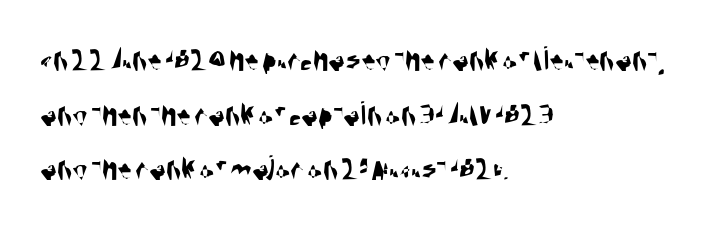
{"serif": "no", "width": "condensed", "stroke_contrast": "medium", "x_height": "large", "monospaced": "no", "underline": "no", "align": "left", "line_spacing": "normal", "line_spacing_ratio": 1.56, "letter_spacing": "normal", "letter_spacing_em": 0.0, "glyph_px": 35}
